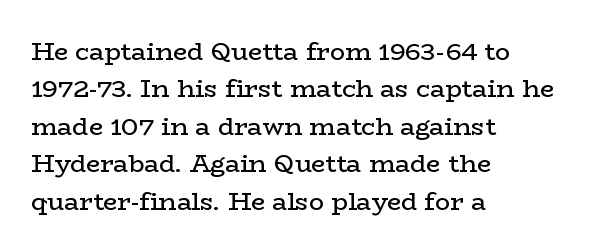
In CSS terms this would be text-align: left. Descenders are the only things crossing below the line. One glance says typical: line gaps are just what's usual. This is the regular roman posture of the typeface.
